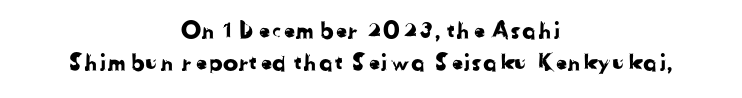
{"underline": "no", "align": "center", "line_spacing": "normal", "line_spacing_ratio": 1.38, "letter_spacing": "normal", "letter_spacing_em": 0.0, "glyph_px": 23}
